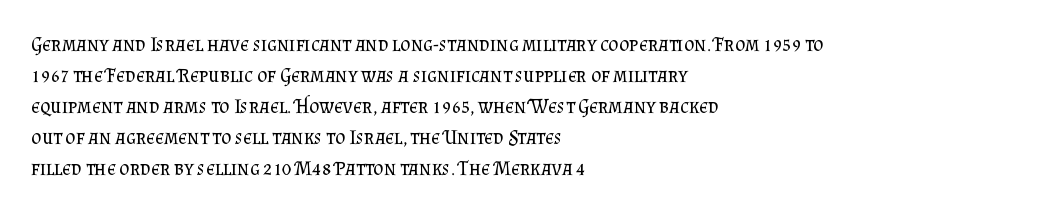
The face looks like a standard text weight, possibly lighter. The type is set solid horizontally, with unmodified tracking. The lettering stays uniformly vertical, giving the passage a roman look. Leading: standard. Casual observation: everything's shoved over to the left.
